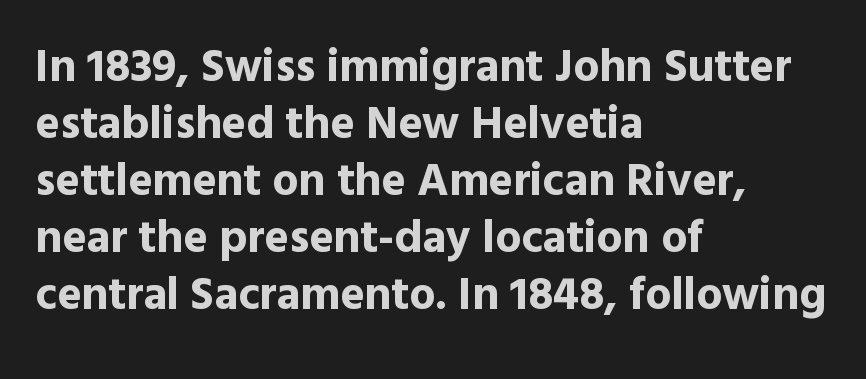
Q: Is the text bold? A: Yes.
Q: Is the text italic (slanted)? A: No, it is upright.
Q: Is the typeface a serif or a sans-serif typeface? A: Sans-serif.
Q: Is the text underlined? A: No.
Q: How is the paragraph aligned? A: Left-aligned.
Q: Is the spacing between letters normal or unusually wide? A: Normal.
Q: Width (condensed, normal, or wide)? A: Normal.
Q: x-height? A: Medium.
Q: Monospaced? A: No.
